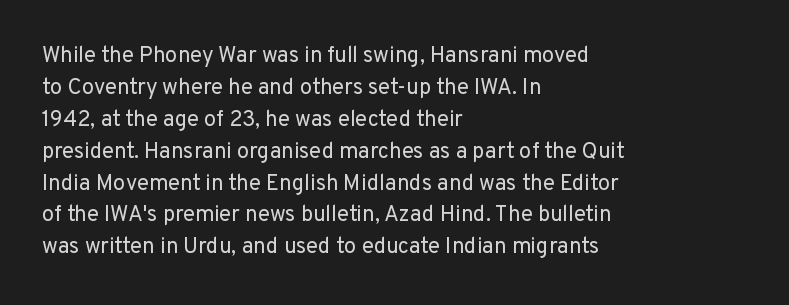
This sample uses an upright cut, with every glyph sitting square on the baseline. Check the space under the baseline: it is left empty. These lines are set flush left with a ragged right edge. Weight: not bold — regular or lighter.
